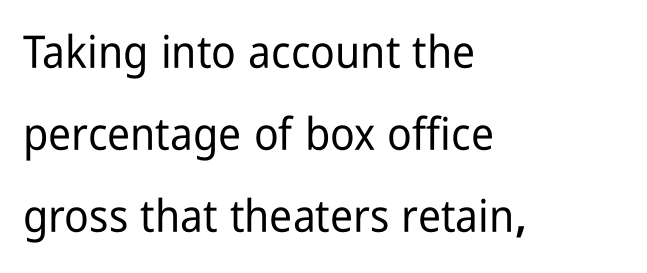
{"serif": "no", "italic": "no", "width": "condensed", "stroke_contrast": "low", "x_height": "medium", "monospaced": "no", "underline": "no", "align": "left", "line_spacing_ratio": 1.82, "letter_spacing": "normal", "letter_spacing_em": 0.0, "glyph_px": 45}
